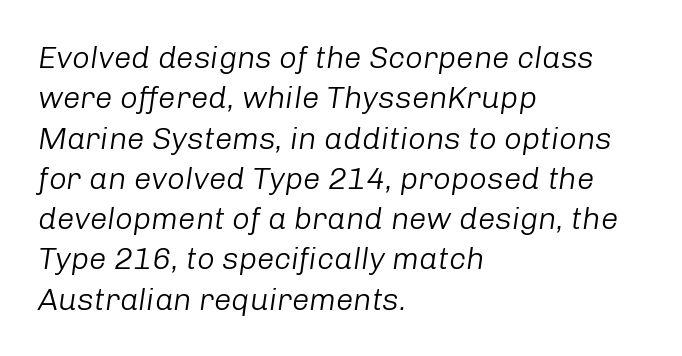
The image shows 31 px light type, italic (leaning right); set left-aligned, normal line spacing (1.3x), normal letter spacing, not underlined; low stroke contrast and a medium x-height.
